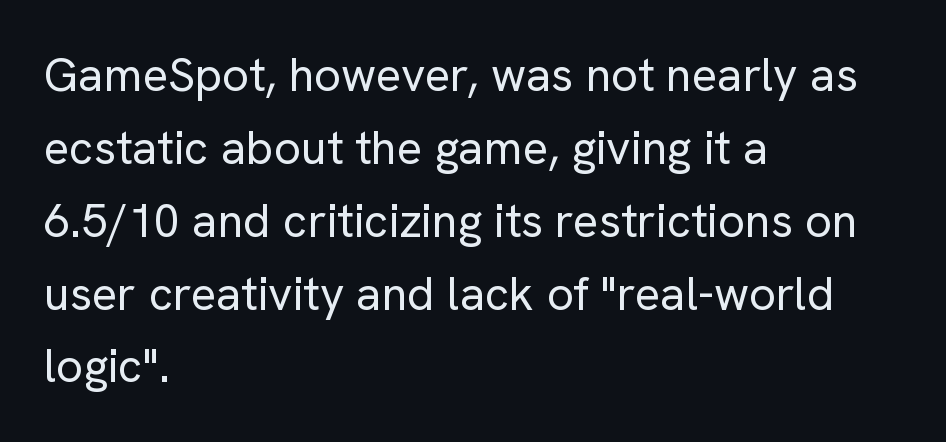
The image shows 47 px regular-weight sans-serif type, upright; set left-aligned, normal line spacing (1.55x), normal letter spacing, not underlined; low stroke contrast and a medium x-height.
